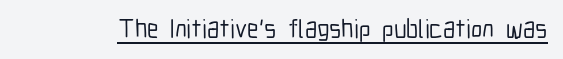
Q: Is the text italic (slanted)? A: No, it is upright.
Q: Is the text underlined? A: Yes.
Q: Is the spacing between letters normal or unusually wide? A: Normal.
